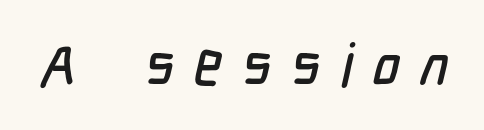
Q: Is the typeface a serif or a sans-serif typeface? A: Sans-serif.
Q: Is the text underlined? A: No.
Q: Is the spacing between letters normal or unusually wide? A: Unusually wide.
Q: Width (condensed, normal, or wide)? A: Condensed.
Q: Stroke contrast? A: Low.
Q: x-height? A: Medium.
Q: Monospaced? A: No.
